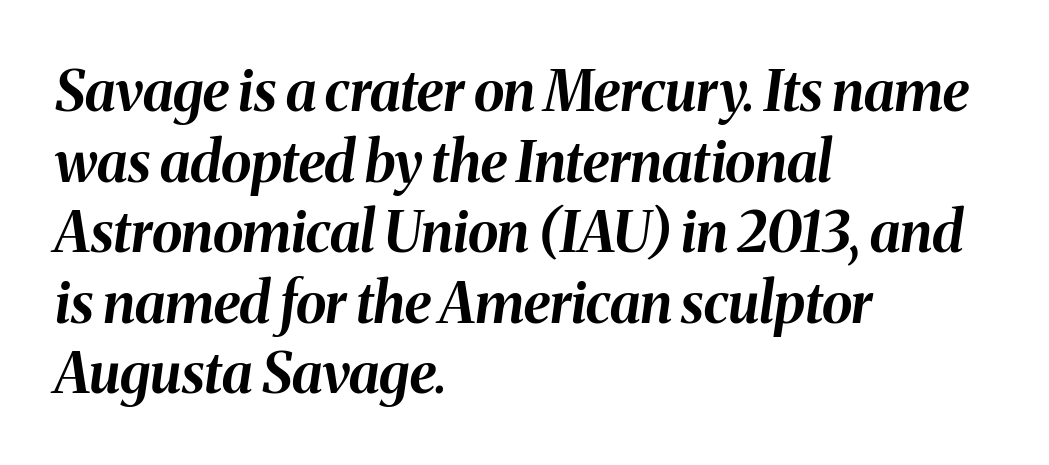
The image shows 56 px bold type, italic (leaning right); set left-aligned, normal line spacing (1.26x), normal letter spacing, not underlined; medium stroke contrast and a medium x-height.
